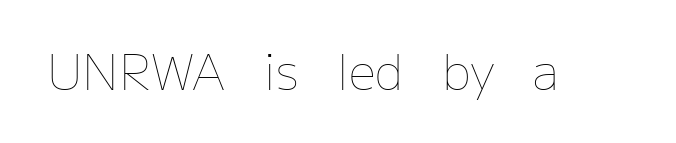
Inter-character spacing is left at the font's built-in metrics. Descenders are the only things crossing below the line. Every stem runs plumb, perpendicular to the baseline. The font sits on the lighter half of the weight spectrum, regular included.
